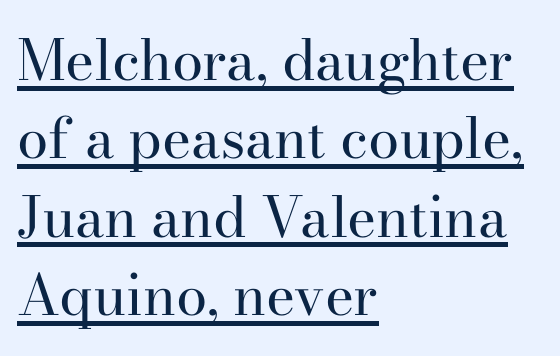
The image shows 56 px regular-weight serif type, upright; set left-aligned, normal line spacing (1.4x), normal letter spacing, underlined; high stroke contrast and a small x-height.
